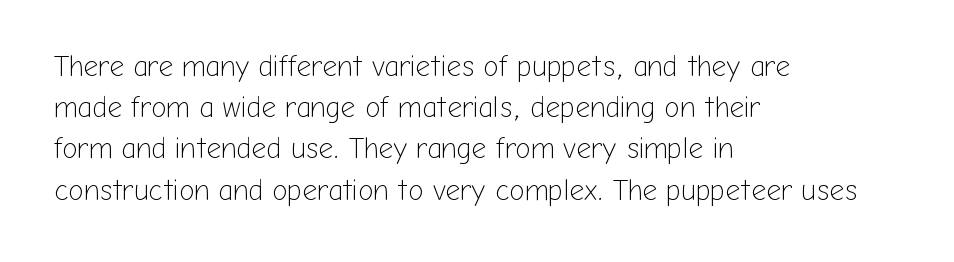
Q: Is the text bold? A: No.
Q: Is the text italic (slanted)? A: No, it is upright.
Q: Is the typeface a serif or a sans-serif typeface? A: Sans-serif.
Q: Is the text underlined? A: No.
Q: How is the paragraph aligned? A: Left-aligned.
Q: Is the spacing between letters normal or unusually wide? A: Normal.
Q: Is the spacing between lines tight, normal or loose? A: Normal.
Q: Width (condensed, normal, or wide)? A: Normal.
Q: Stroke contrast? A: Low.
Q: x-height? A: Medium.
Q: Monospaced? A: No.
